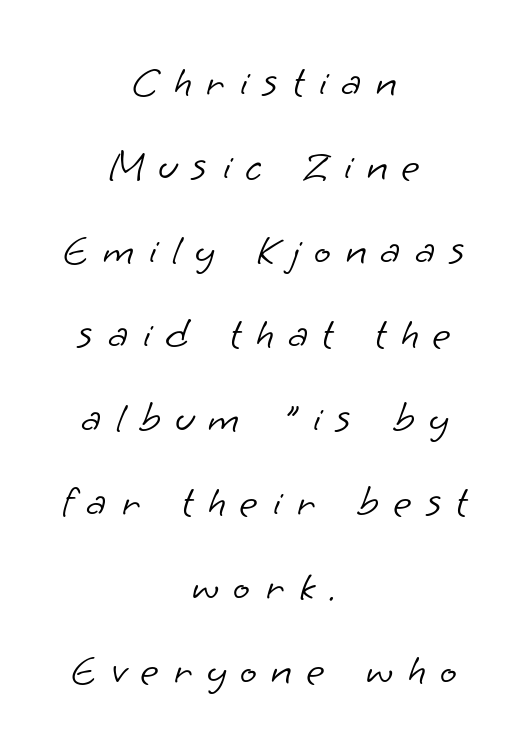
Q: Is the text bold? A: No.
Q: Is the typeface a serif or a sans-serif typeface? A: Sans-serif.
Q: Is the text underlined? A: No.
Q: How is the paragraph aligned? A: Centered.
Q: Is the spacing between letters normal or unusually wide? A: Unusually wide.
Q: Is the spacing between lines tight, normal or loose? A: Loose.
Q: Width (condensed, normal, or wide)? A: Normal.
Q: Stroke contrast? A: Low.
Q: x-height? A: Small.
Q: Monospaced? A: No.
